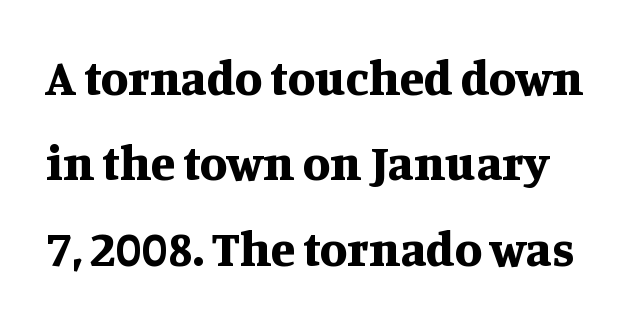
Q: Is the text bold? A: Yes.
Q: Is the text italic (slanted)? A: No, it is upright.
Q: Is the typeface a serif or a sans-serif typeface? A: Serif.
Q: Is the text underlined? A: No.
Q: Is the spacing between letters normal or unusually wide? A: Normal.
Q: Width (condensed, normal, or wide)? A: Normal.
Q: Stroke contrast? A: Medium.
Q: x-height? A: Large.
Q: Monospaced? A: No.
